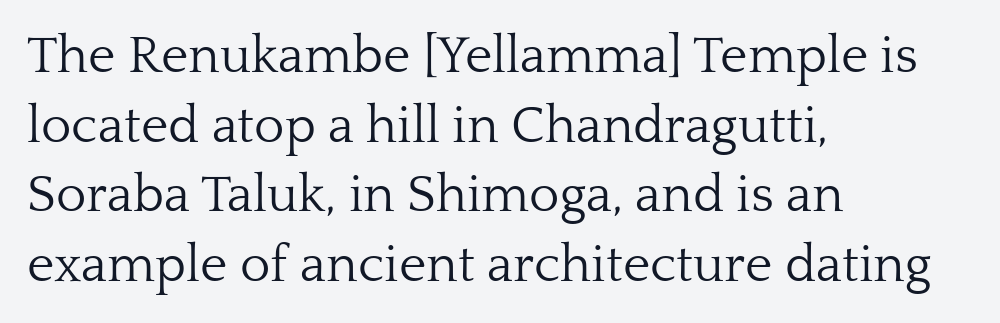
{"serif": "yes", "italic": "no", "bold": "no", "weight": "light", "width": "normal", "stroke_contrast": "low", "x_height": "medium", "monospaced": "no", "underline": "no", "align": "left", "line_spacing": "normal", "line_spacing_ratio": 1.34, "letter_spacing": "normal", "letter_spacing_em": 0.0, "glyph_px": 52}
